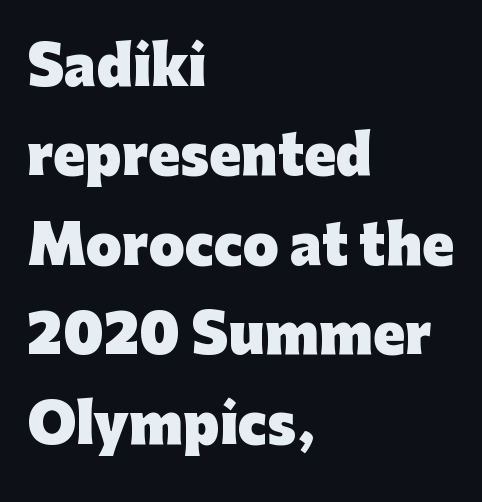
The image shows 52 px heavy sans-serif type, upright; set left-aligned, line spacing 1.72x, normal letter spacing, not underlined; low stroke contrast and a medium x-height.
